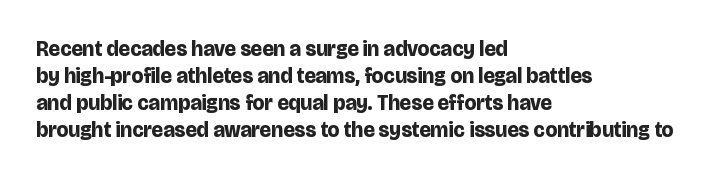
The space directly below the letters is spotless. In terms of leading, this rendering sits right in the middle. Notice how the stems are strictly vertical — no italics here. Honestly, the letter spacing is just normal — you wouldn't notice it. Typesetter's note: full bold, strokes at maximum text heaviness.
